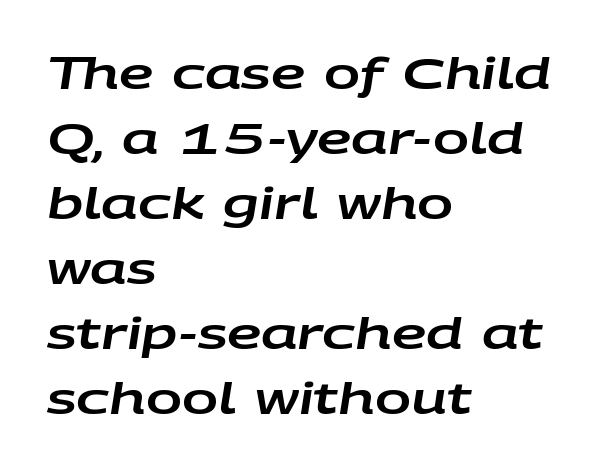
The image shows 43 px wide type, italic (leaning right); set left-aligned, normal line spacing (1.51x), normal letter spacing, not underlined; low stroke contrast and a large x-height.
